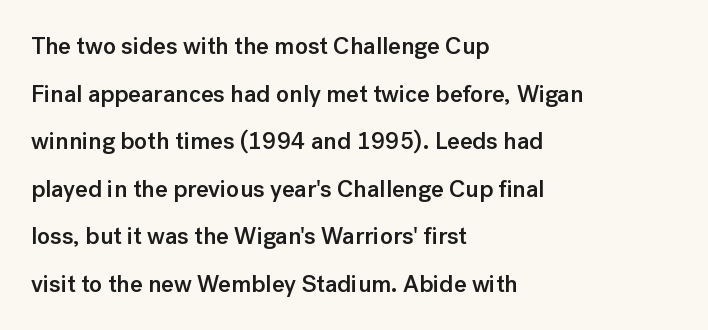
{"italic": "no", "bold": "semi", "underline": "no", "align": "left", "line_spacing": "loose", "line_spacing_ratio": 1.98, "letter_spacing": "normal", "letter_spacing_em": 0.0, "glyph_px": 24}
